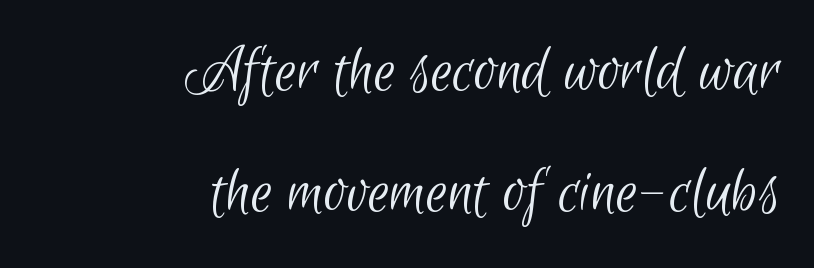
Character widths vary here, with narrow letters taking less room than wide ones. Each line ends at the same right margin while the left side varies. The area under the type is left untouched. This sample uses a sans-serif face.
